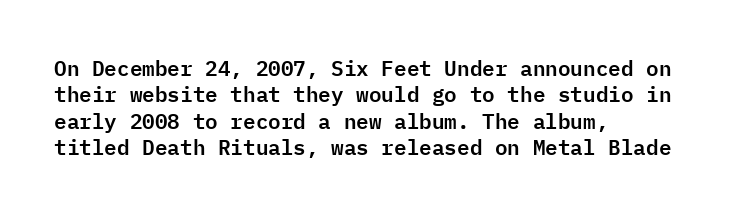
{"italic": "no", "underline": "no", "align": "left", "line_spacing": "normal", "line_spacing_ratio": 1.26, "letter_spacing": "normal", "letter_spacing_em": 0.0, "glyph_px": 21}
